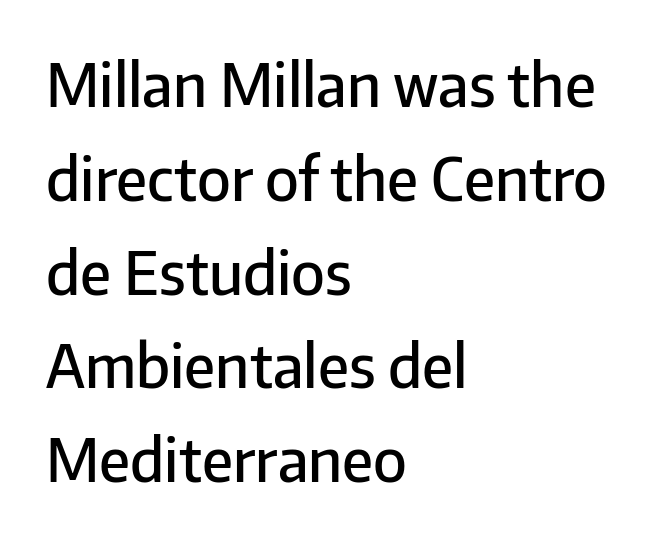
The image shows 59 px semibold sans-serif type, upright; set left-aligned, normal line spacing (1.59x), normal letter spacing, not underlined; low stroke contrast and a medium x-height.
